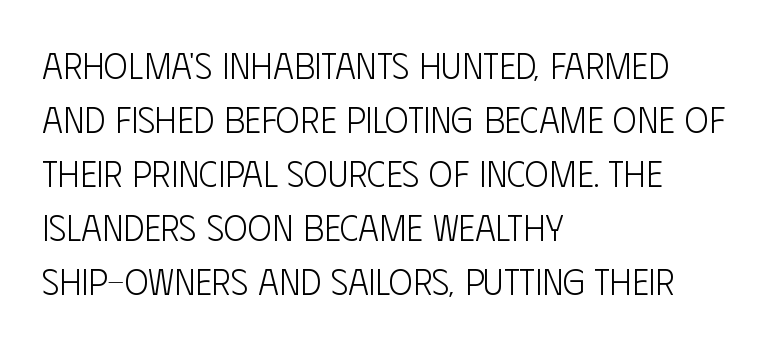
The letters sit at their default tracking, neither squeezed nor spread. Honestly, there is no underline to notice here at all. This sample keeps an unexceptional amount of space between lines. These lines were composed using upright roman letters. The designer went with a sans here, leaving each stem footless.
